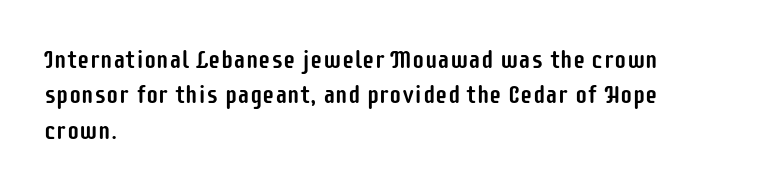
The image shows 25 px text type, upright; set left-aligned, normal line spacing (1.42x), normal letter spacing, not underlined.
